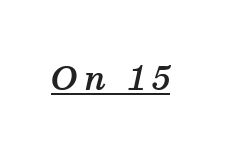
The image shows 31 px semibold serif type, italic (leaning right); set unusually wide letter spacing (+0.22 em), underlined; medium stroke contrast and a medium x-height.
